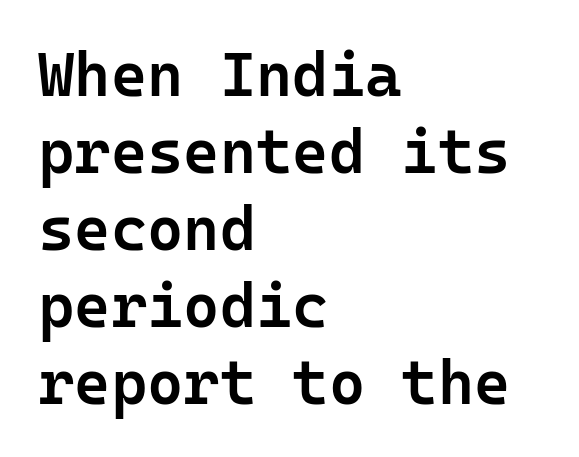
Q: Is the text bold? A: Semi-bold.
Q: Is the text italic (slanted)? A: No, it is upright.
Q: Is the typeface a serif or a sans-serif typeface? A: Sans-serif.
Q: Is the text underlined? A: No.
Q: How is the paragraph aligned? A: Left-aligned.
Q: Is the spacing between letters normal or unusually wide? A: Normal.
Q: Width (condensed, normal, or wide)? A: Normal.
Q: Stroke contrast? A: Low.
Q: x-height? A: Medium.
Q: Monospaced? A: Yes.
